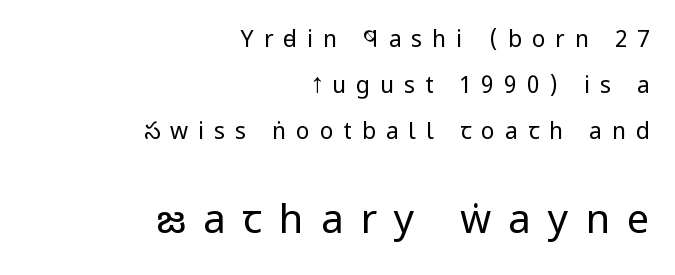
The image shows 40 px regular-weight, condensed sans-serif type, upright; set right-aligned, loose line spacing (2.01x), unusually wide letter spacing (+0.43 em), not underlined; the second (bottom) block is 1.74x larger; low stroke contrast and a large x-height.
